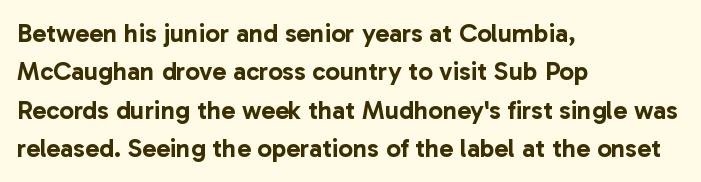
{"italic": "no", "underline": "no", "align": "left", "line_spacing": "normal", "line_spacing_ratio": 1.48, "letter_spacing": "normal", "letter_spacing_em": 0.0, "glyph_px": 26}
